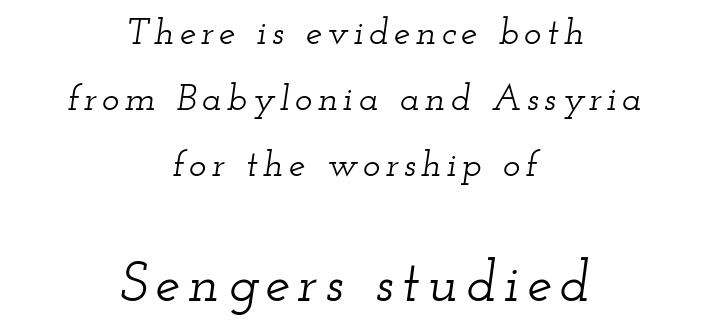
{"serif": "yes", "italic": "yes", "lean": "right", "slant_degrees": 12, "width": "wide", "stroke_contrast": "low", "x_height": "small", "monospaced": "no", "underline": "no", "align": "center", "line_spacing_ratio": 1.79, "larger_block": "second", "size_ratio": 1.51, "glyph_px": 56}
